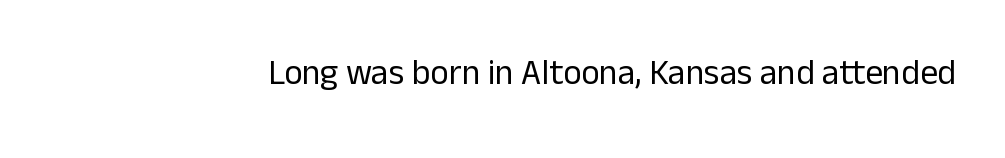
{"serif": "no", "italic": "no", "bold": "no", "weight": "regular", "width": "normal", "stroke_contrast": "low", "x_height": "medium", "monospaced": "no", "underline": "no", "letter_spacing": "normal", "letter_spacing_em": 0.0, "glyph_px": 35}
